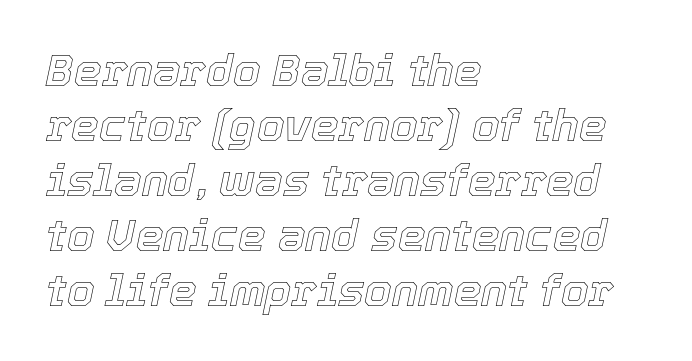
Q: Is the text italic (slanted)? A: Yes, it leans right by about 12 degrees.
Q: Is the text underlined? A: No.
Q: How is the paragraph aligned? A: Left-aligned.
Q: Is the spacing between letters normal or unusually wide? A: Normal.
Q: Is the spacing between lines tight, normal or loose? A: Normal.
Q: Width (condensed, normal, or wide)? A: Normal.
Q: x-height? A: Medium.
Q: Monospaced? A: No.
